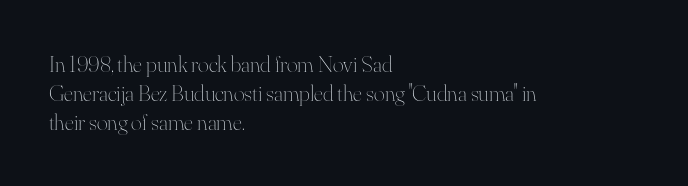
{"italic": "no", "bold": "no", "underline": "no", "align": "left", "line_spacing": "normal", "line_spacing_ratio": 1.27, "letter_spacing": "normal", "letter_spacing_em": 0.0, "glyph_px": 23}
